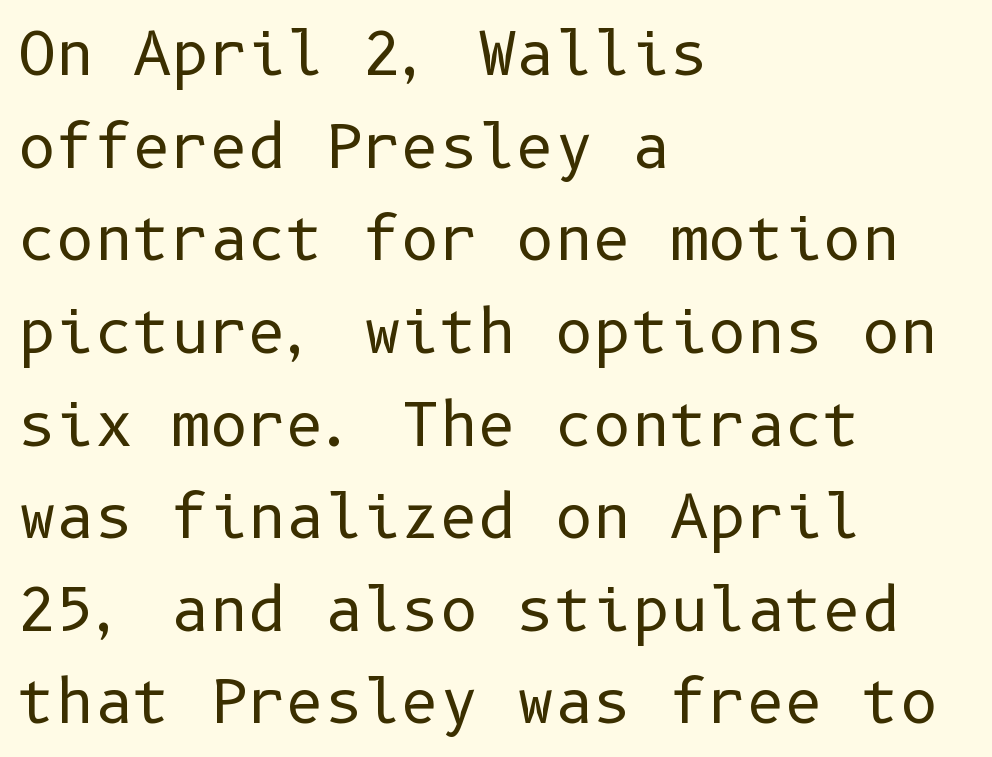
The image shows 59 px regular-weight sans-serif type, upright; set left-aligned, normal line spacing (1.57x), normal letter spacing, not underlined; low stroke contrast and a medium x-height.
